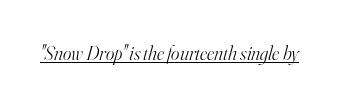
The rendering applies a slant to the glyphs. The sample's only ornament is a line tracing under the words. Weight: in the light-to-regular range. Honestly, the letter spacing is just normal — you wouldn't notice it.
